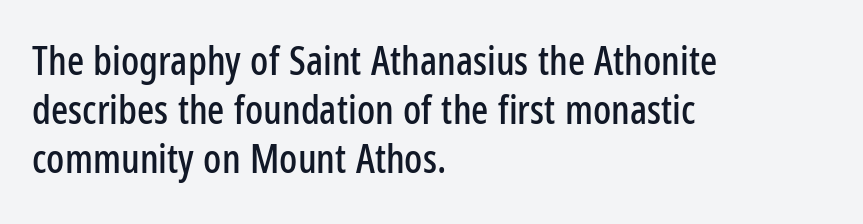
Q: Is the text italic (slanted)? A: No, it is upright.
Q: Is the typeface a serif or a sans-serif typeface? A: Sans-serif.
Q: Is the text underlined? A: No.
Q: How is the paragraph aligned? A: Left-aligned.
Q: Is the spacing between letters normal or unusually wide? A: Normal.
Q: Width (condensed, normal, or wide)? A: Condensed.
Q: Stroke contrast? A: Low.
Q: x-height? A: Medium.
Q: Monospaced? A: No.
